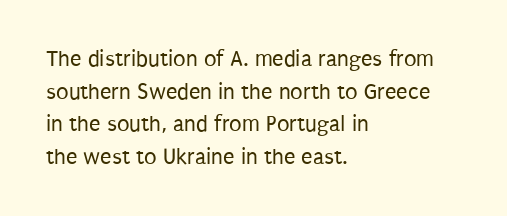
Characters follow at the spacing the type designer built in. The letterforms sit at book weight or below. Rendered with straight, roman letterforms. The rows are spaced the way most documents space them. The strip under each line holds only bare page.
